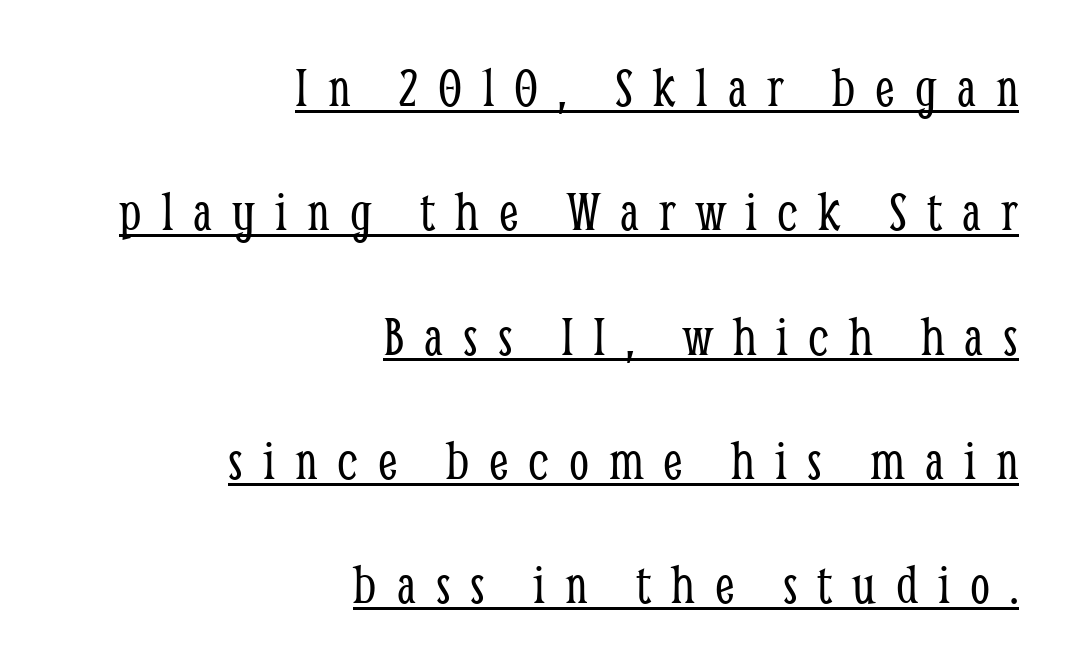
This rendering uses right alignment, leaving the left contour irregular. No chunkiness to these letters — they're not bold. Is there much room between lines? Yes — plenty of vertical air separates them. You could not count columns in this text — the font is proportionally spaced. This is roman type, the default non-slanted kind. Someone cranked the tracking dial way up on this one.
